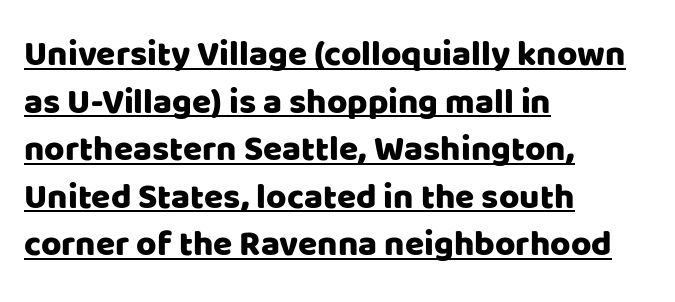
No italicization has been applied; the sample stays upright. The passage shown is typed in a proportional face where columns would drift. What stands out about the letter spacing? Nothing — it is the standard amount. A classic flush-left, rag-right setting is used for this passage. A continuous stroke trails under the words, as in a hyperlink.
